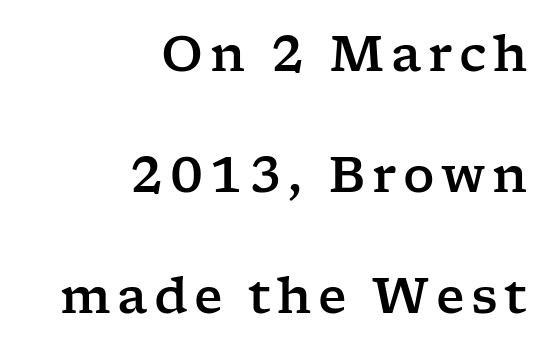
Rows of type keep a wide berth in the vertical direction. Type style note: has serifs. Characters remain perfectly vertical along every line. Check under the words: just untouched page. Each line ends at the same right margin while the left side varies.
